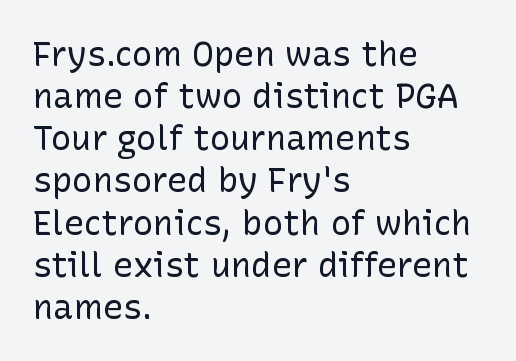
{"serif": "no", "italic": "no", "bold": "no", "weight": "regular", "width": "normal", "stroke_contrast": "low", "x_height": "medium", "monospaced": "no", "underline": "no", "align": "left", "line_spacing_ratio": 1.24, "letter_spacing": "normal", "letter_spacing_em": 0.0, "glyph_px": 34}
